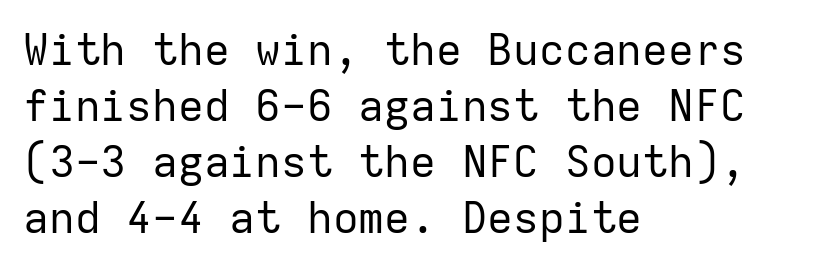
Every stem runs plumb, perpendicular to the baseline. The face used here is monospaced, like something from a code editor. This block has exactly the height ordinary leading produces. Nothing sits at the stroke ends, so this counts as sans-serif. In terms of letterspacing, this is plain default setting. The letters look calm and open, with moderate or lighter stems.
